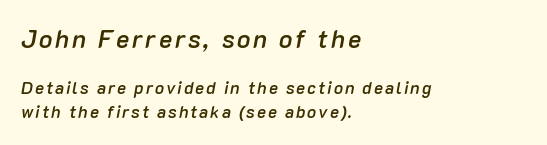
{"italic": "yes", "lean": "right", "slant_degrees": 10, "bold": "semi", "underline": "no", "align": "left", "line_spacing": "normal", "line_spacing_ratio": 1.41, "larger_block": "first", "size_ratio": 1.47, "glyph_px": 25}
